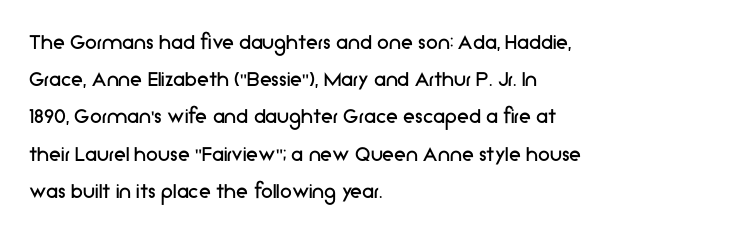
The image shows 24 px text type, upright; set left-aligned, normal line spacing (1.55x), normal letter spacing, not underlined.
